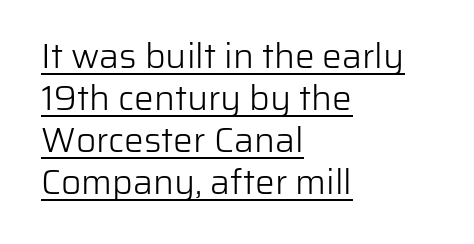
Q: Is the text bold? A: No.
Q: Is the text italic (slanted)? A: No, it is upright.
Q: Is the typeface a serif or a sans-serif typeface? A: Sans-serif.
Q: Is the text underlined? A: Yes.
Q: How is the paragraph aligned? A: Left-aligned.
Q: Is the spacing between letters normal or unusually wide? A: Normal.
Q: Width (condensed, normal, or wide)? A: Normal.
Q: Stroke contrast? A: Low.
Q: x-height? A: Medium.
Q: Monospaced? A: No.
